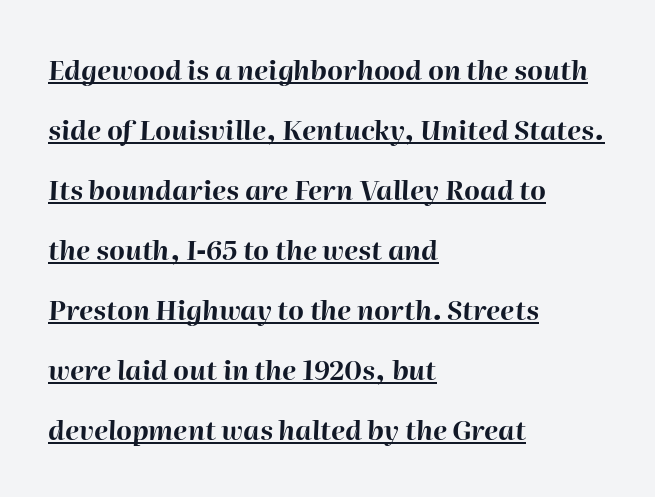
The image shows 27 px bold type, italic (leaning right); set left-aligned, loose line spacing (2.22x), normal letter spacing, underlined.
